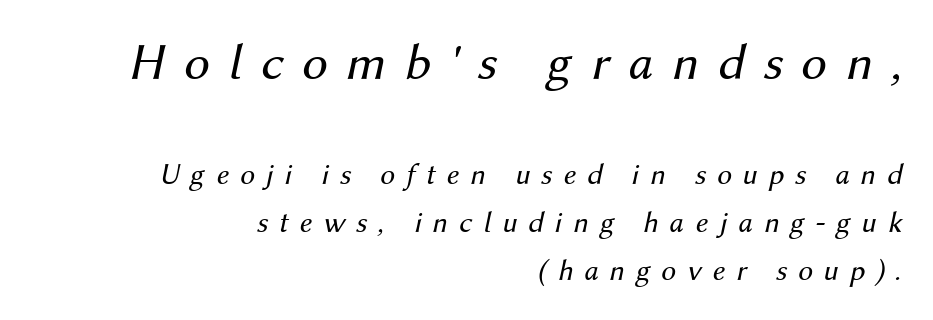
Tall strokes in this sample are angled rather than plumb. Notice how the passage keeps a crisp vertical edge on the right only. The letters are spread apart with noticeably loose tracking. Think of a printed novel: that variable character pitch is what you see here.
